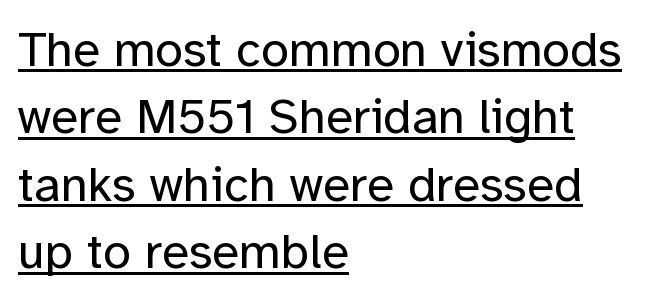
{"serif": "no", "italic": "no", "bold": "no", "weight": "regular", "width": "normal", "stroke_contrast": "low", "x_height": "medium", "monospaced": "no", "underline": "yes", "align": "left", "line_spacing": "normal", "line_spacing_ratio": 1.35, "letter_spacing": "normal", "letter_spacing_em": 0.0, "glyph_px": 50}
